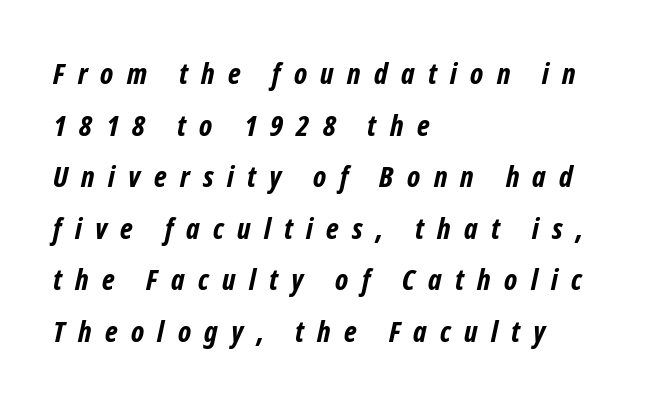
The image shows 29 px bold, condensed sans-serif type; set left-aligned, line spacing 1.78x, unusually wide letter spacing (+0.46 em), not underlined; low stroke contrast and a medium x-height.
